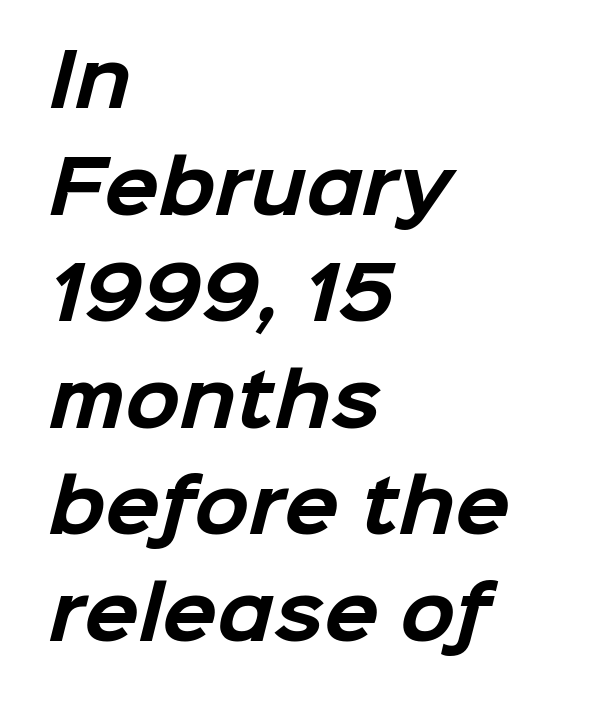
{"serif": "no", "bold": "yes", "weight": "bold", "width": "normal", "stroke_contrast": "low", "x_height": "medium", "monospaced": "no", "underline": "no", "align": "left", "line_spacing": "normal", "line_spacing_ratio": 1.48, "letter_spacing": "normal", "letter_spacing_em": 0.0, "glyph_px": 72}
